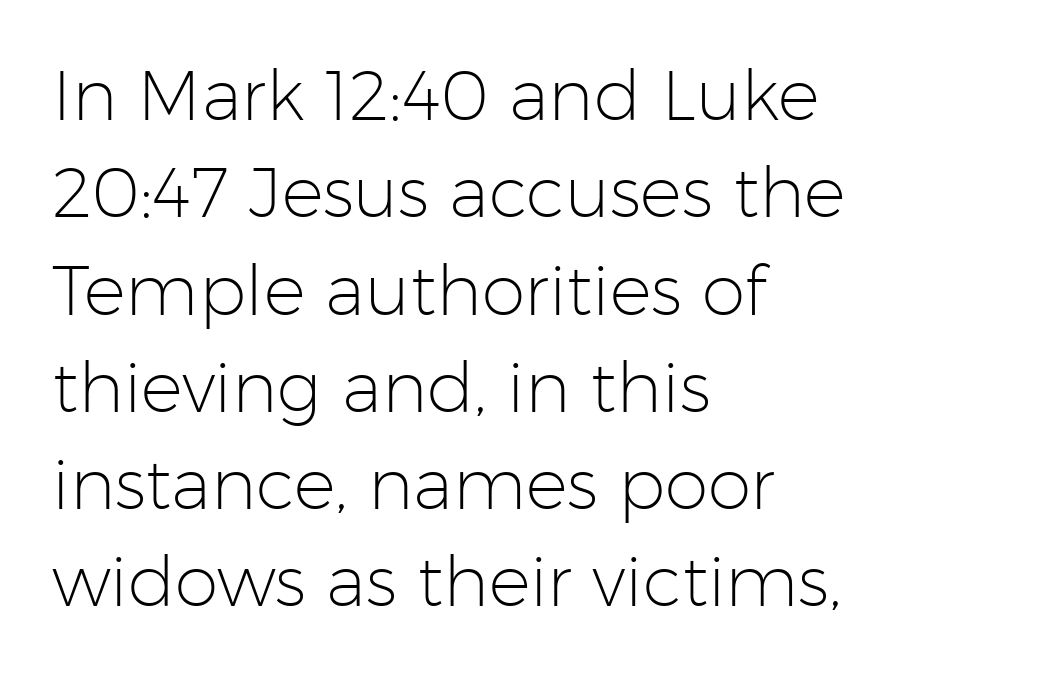
{"serif": "no", "italic": "no", "bold": "no", "weight": "light", "width": "normal", "stroke_contrast": "low", "x_height": "medium", "monospaced": "no", "underline": "no", "align": "left", "line_spacing": "normal", "line_spacing_ratio": 1.39, "letter_spacing": "normal", "letter_spacing_em": 0.0, "glyph_px": 70}
